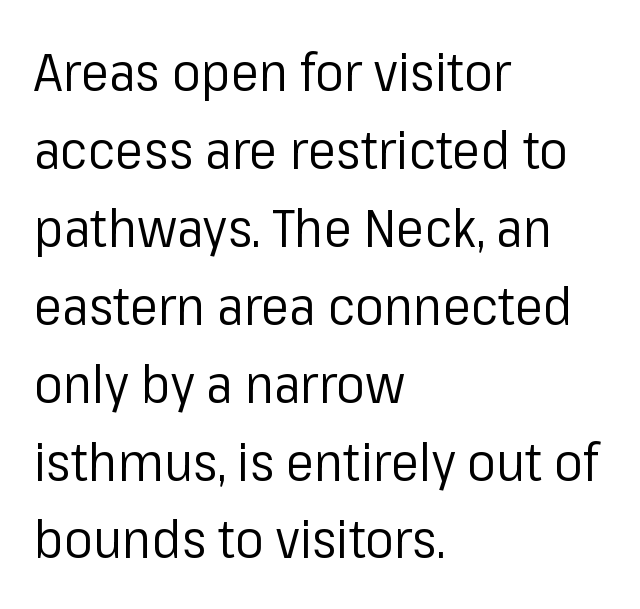
Q: Is the text bold? A: No.
Q: Is the text italic (slanted)? A: No, it is upright.
Q: Is the typeface a serif or a sans-serif typeface? A: Sans-serif.
Q: Is the text underlined? A: No.
Q: How is the paragraph aligned? A: Left-aligned.
Q: Is the spacing between letters normal or unusually wide? A: Normal.
Q: Is the spacing between lines tight, normal or loose? A: Normal.
Q: Width (condensed, normal, or wide)? A: Normal.
Q: Stroke contrast? A: Low.
Q: x-height? A: Medium.
Q: Monospaced? A: No.
